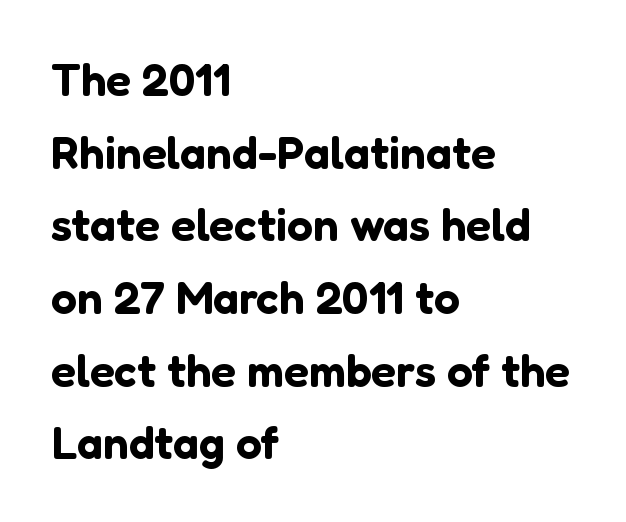
Q: Is the text italic (slanted)? A: No, it is upright.
Q: Is the typeface a serif or a sans-serif typeface? A: Sans-serif.
Q: Is the text underlined? A: No.
Q: How is the paragraph aligned? A: Left-aligned.
Q: Is the spacing between letters normal or unusually wide? A: Normal.
Q: Is the spacing between lines tight, normal or loose? A: Normal.
Q: Width (condensed, normal, or wide)? A: Normal.
Q: Stroke contrast? A: Low.
Q: x-height? A: Medium.
Q: Monospaced? A: No.
